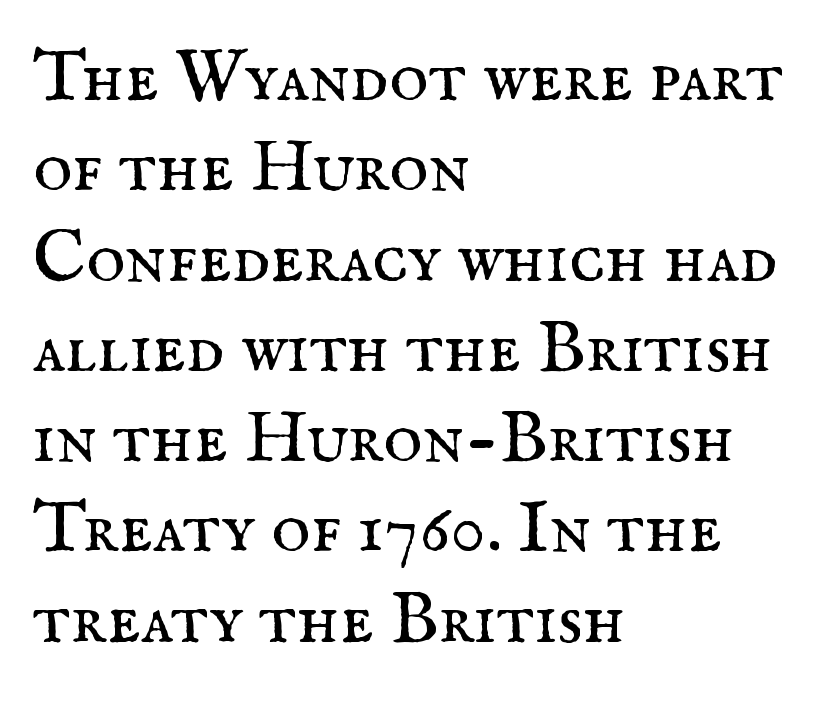
Q: Is the text bold? A: No.
Q: Is the text italic (slanted)? A: No, it is upright.
Q: Is the typeface a serif or a sans-serif typeface? A: Serif.
Q: Is the text underlined? A: No.
Q: How is the paragraph aligned? A: Left-aligned.
Q: Is the spacing between letters normal or unusually wide? A: Normal.
Q: Width (condensed, normal, or wide)? A: Normal.
Q: Stroke contrast? A: Medium.
Q: x-height? A: Small.
Q: Monospaced? A: No.
